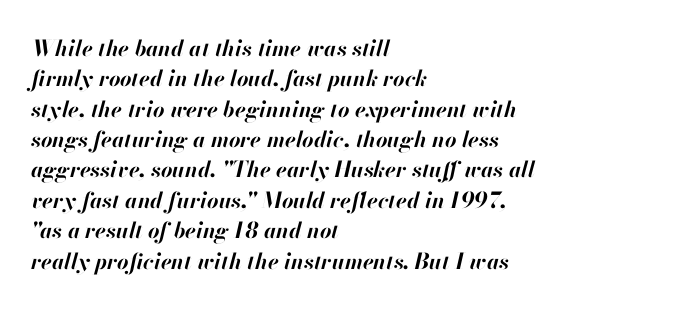
The image shows 22 px bold type, italic (leaning right); set left-aligned, normal line spacing (1.38x), normal letter spacing, not underlined.
